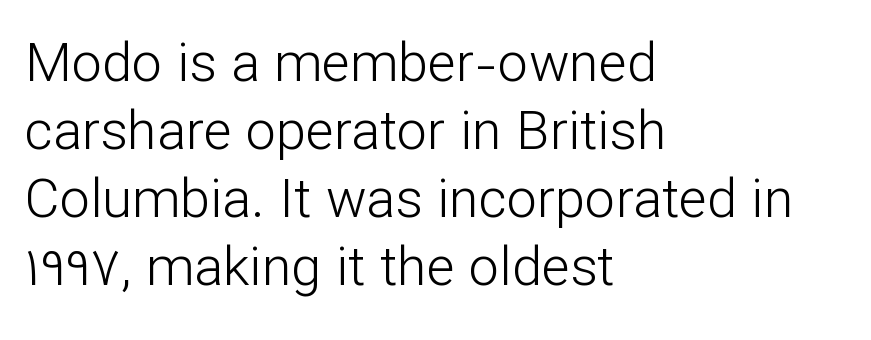
These lines are composed in type without serifs. Counters stay open thanks to moderate or lighter strokes. Lines of text with bare space underneath. Characters remain perfectly vertical along every line. Regarding leading, the lines here are spaced in the standard way. A typesetter would call this proportional, since set widths differ per character.
